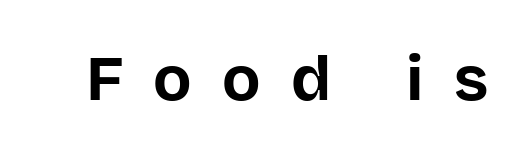
Varying glyph widths throughout — classic text-font behaviour. Designer's note — italics off, roman on. Compared with an ordinary text face, these strokes are far heavier — a full bold. Unmarked baselines from the first word to the last. Unlike a traditional serif, this face leaves its strokes unadorned. Honestly, the letter spacing is so wide it's the main thing you notice.
